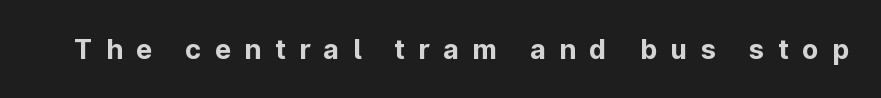
The image shows 27 px bold type, upright; set unusually wide letter spacing (+0.5 em), not underlined.
